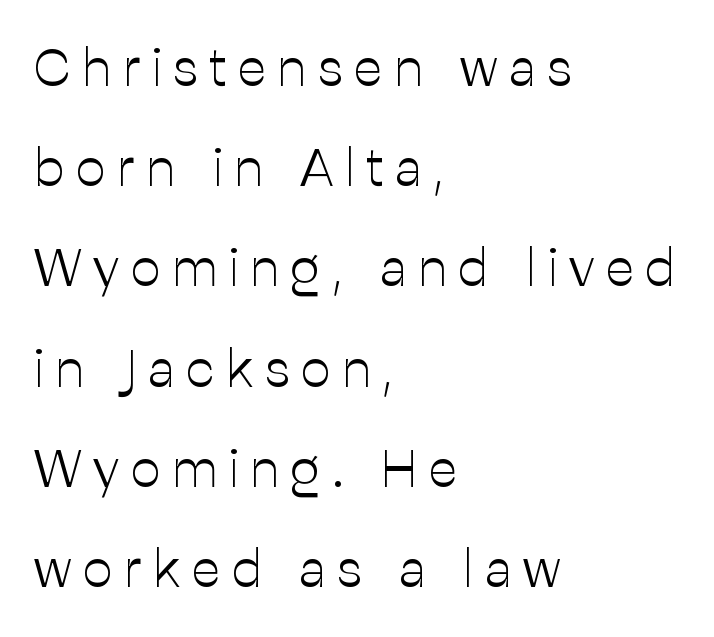
The image shows 53 px light sans-serif type, upright; set left-aligned, line spacing 1.89x, unusually wide letter spacing (+0.22 em), not underlined; low stroke contrast and a medium x-height.
